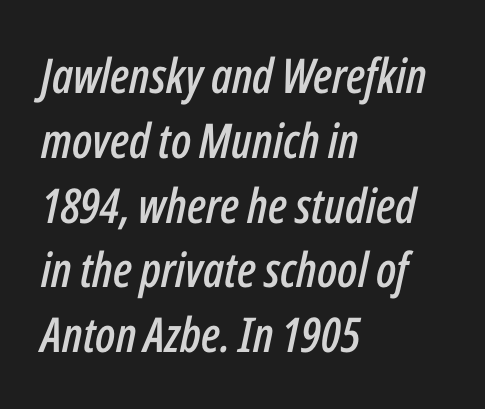
Q: Is the text italic (slanted)? A: Yes, it leans right by about 12 degrees.
Q: Is the text underlined? A: No.
Q: How is the paragraph aligned? A: Left-aligned.
Q: Is the spacing between letters normal or unusually wide? A: Normal.
Q: Is the spacing between lines tight, normal or loose? A: Normal.
Q: Width (condensed, normal, or wide)? A: Condensed.
Q: Stroke contrast? A: Low.
Q: x-height? A: Medium.
Q: Monospaced? A: No.
